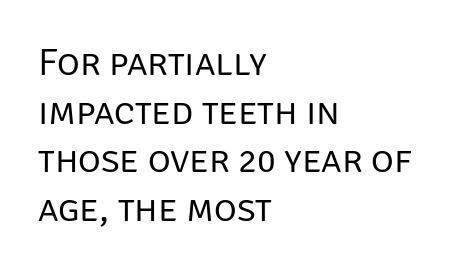
The image shows 39 px regular-weight sans-serif type, upright; set left-aligned, normal line spacing (1.25x), normal letter spacing, not underlined; low stroke contrast and a large x-height.
